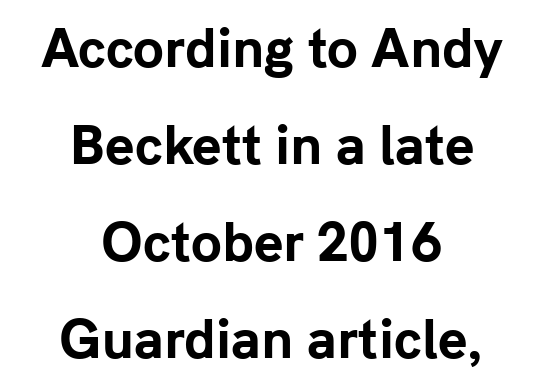
The image shows 50 px bold sans-serif type, upright; set centered, loose line spacing (1.94x), normal letter spacing, not underlined; low stroke contrast and a medium x-height.
